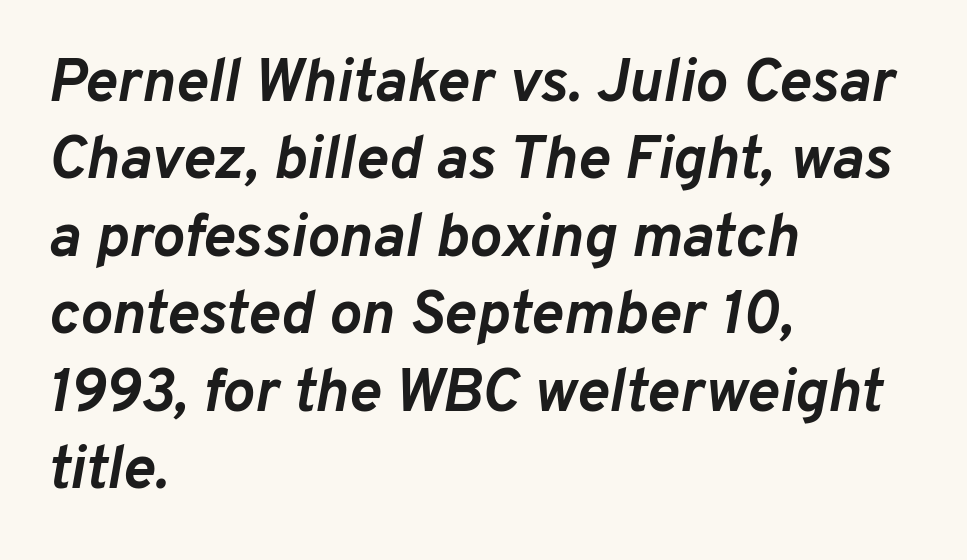
Q: Is the text bold? A: Yes.
Q: Is the text italic (slanted)? A: Yes, it leans right by about 10 degrees.
Q: Is the text underlined? A: No.
Q: How is the paragraph aligned? A: Left-aligned.
Q: Is the spacing between letters normal or unusually wide? A: Normal.
Q: Is the spacing between lines tight, normal or loose? A: Normal.
Q: Width (condensed, normal, or wide)? A: Normal.
Q: Stroke contrast? A: Low.
Q: x-height? A: Medium.
Q: Monospaced? A: No.
